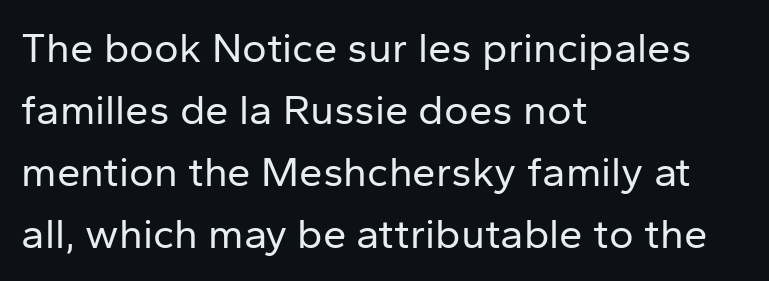
Weight class: somewhere from thin through regular. Observe the absence of serifs on each vertical stroke in this sample. The passage is arranged the way most books set body copy — flush left. The passage shown is not underscored anywhere. Honestly, the row spacing looks completely unremarkable. The letters stand straight up with perfectly vertical stems.
